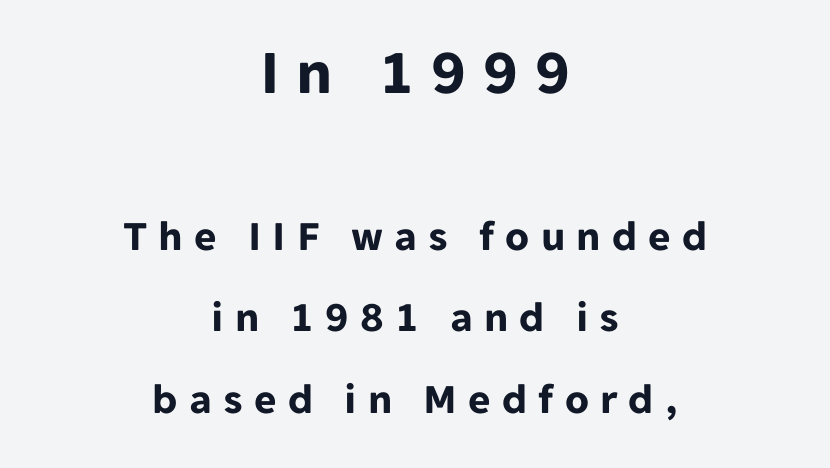
Q: Is the text bold? A: Yes.
Q: Is the text italic (slanted)? A: No, it is upright.
Q: Is the typeface a serif or a sans-serif typeface? A: Sans-serif.
Q: Is the text underlined? A: No.
Q: How is the paragraph aligned? A: Centered.
Q: Is the spacing between letters normal or unusually wide? A: Unusually wide.
Q: Is the spacing between lines tight, normal or loose? A: Loose.
Q: Which block of text is set in a larger size, the first (top) or the second (bottom)? A: The first (top) one.
Q: Width (condensed, normal, or wide)? A: Normal.
Q: Stroke contrast? A: Low.
Q: x-height? A: Medium.
Q: Monospaced? A: No.
